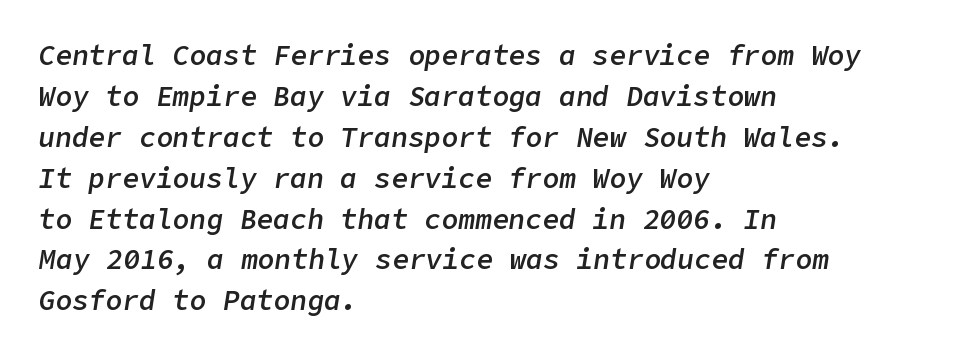
{"italic": "yes", "lean": "right", "slant_degrees": 9, "bold": "semi", "weight": "semibold", "width": "normal", "stroke_contrast": "low", "x_height": "medium", "underline": "no", "align": "left", "line_spacing": "normal", "line_spacing_ratio": 1.46, "letter_spacing": "normal", "letter_spacing_em": 0.0, "glyph_px": 28}
